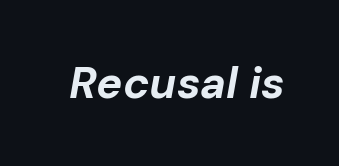
{"italic": "yes", "lean": "right", "slant_degrees": 10, "bold": "yes", "weight": "bold", "width": "normal", "stroke_contrast": "low", "x_height": "medium", "monospaced": "no", "underline": "no", "letter_spacing": "normal", "letter_spacing_em": 0.0, "glyph_px": 44}
